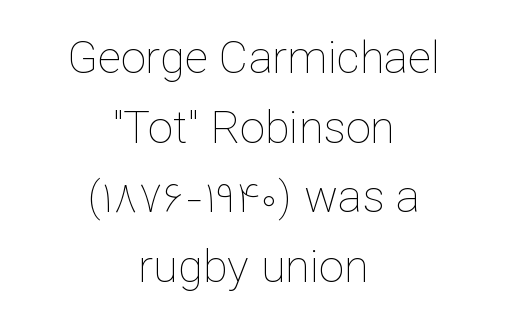
Summary of vertical rhythm: regular, with standard interline spacing. The face used here is proportionally spaced, like ordinary book or web type. Descenders hang freely into open space. The lines in this sample share a center point and differ in where they start and stop. The font's upright variant was chosen for this text.
